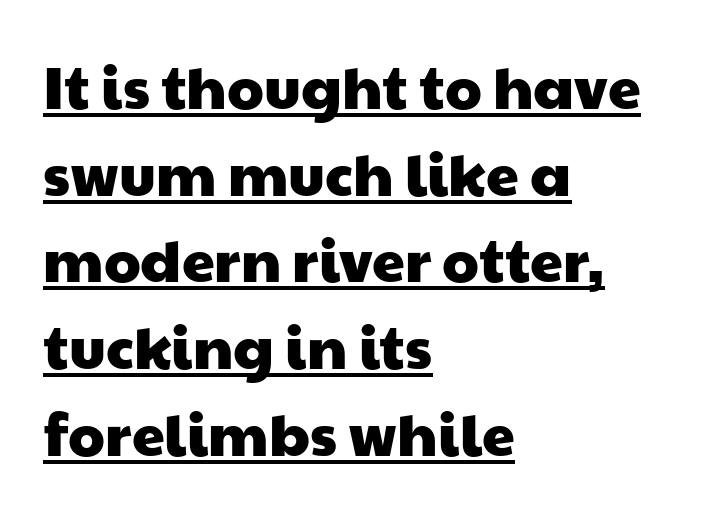
The image shows 59 px wide sans-serif type; set left-aligned, normal line spacing (1.47x), normal letter spacing, underlined; low stroke contrast and a medium x-height.
